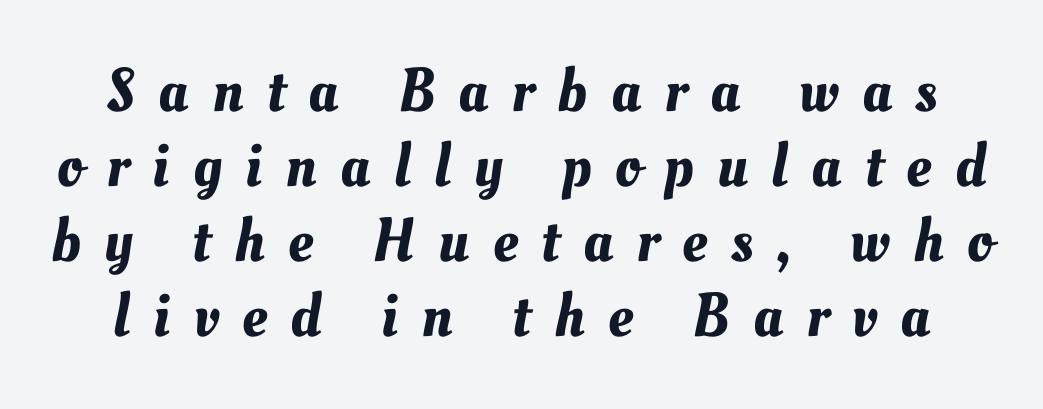
Do the characters align in a grid? No, the font is proportional. The gap between lines stays unmarked. Display-style spreading of the glyphs; the letterfit is very open.
